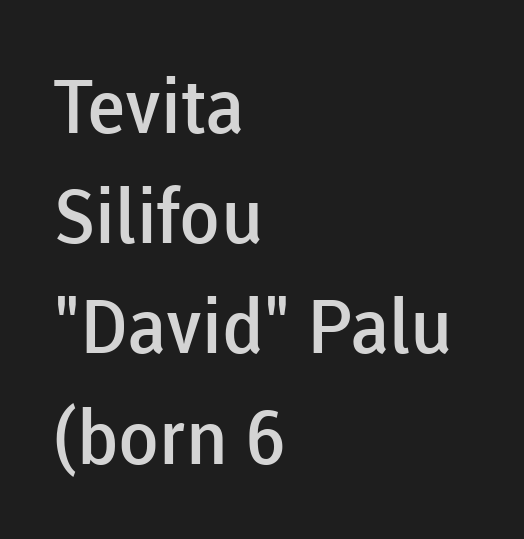
{"serif": "no", "italic": "no", "bold": "semi", "weight": "semibold", "width": "normal", "stroke_contrast": "low", "x_height": "medium", "monospaced": "no", "underline": "no", "align": "left", "line_spacing": "normal", "line_spacing_ratio": 1.47, "letter_spacing": "normal", "letter_spacing_em": 0.0, "glyph_px": 75}
